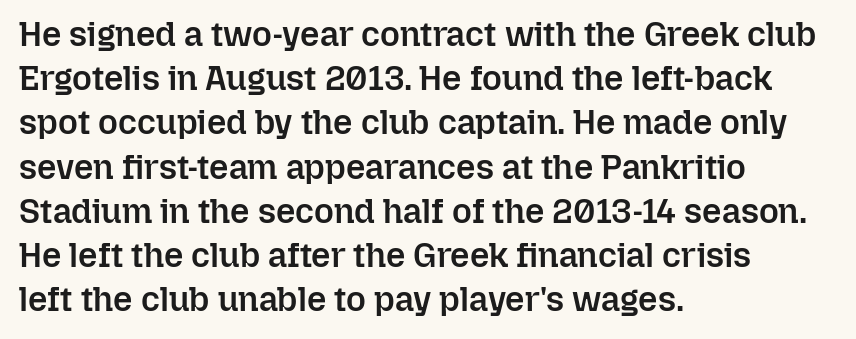
Here the designer chose a conventional face with non-uniform glyph widths. Slightly chunky letters — semibold, I'd say, not full bold. It's the straight-up-and-down kind of type. Vertically, the passage feels balanced, rows spaced as you'd expect. Layout note: lines flush left.
